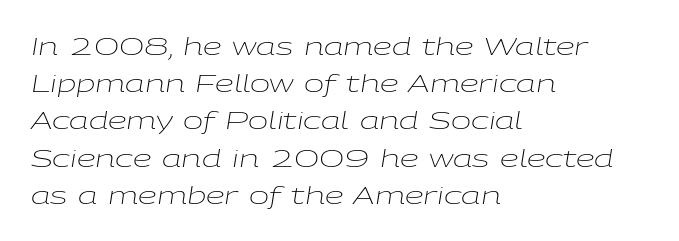
{"italic": "yes", "lean": "right", "slant_degrees": 9, "bold": "no", "underline": "no", "align": "left", "line_spacing": "normal", "line_spacing_ratio": 1.55, "letter_spacing": "normal", "letter_spacing_em": 0.0, "glyph_px": 24}
